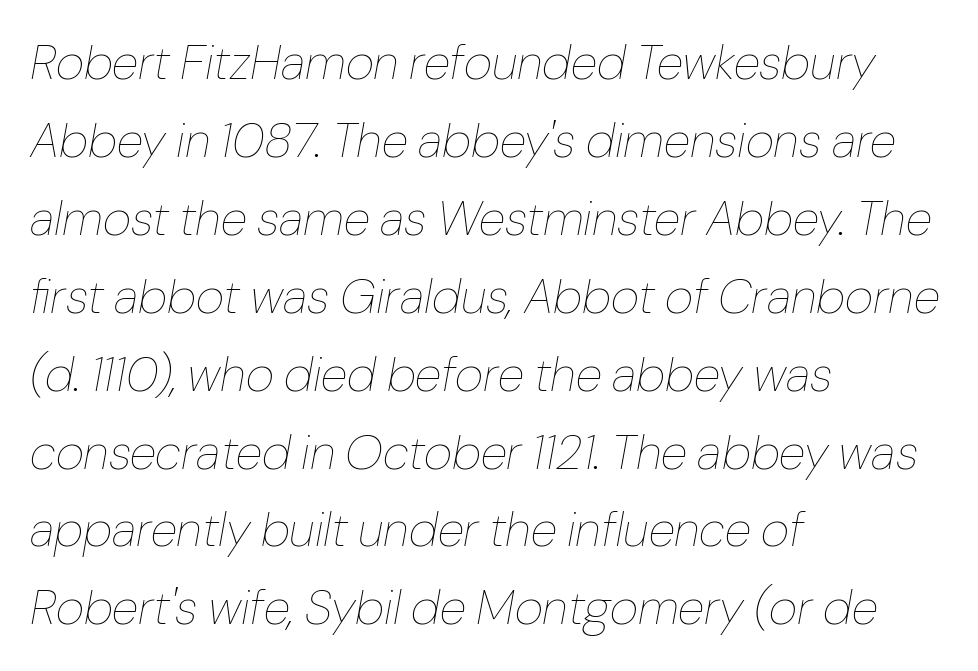
Leading matches the norm, producing a regular column. Looks like regular typesetting: each glyph gets only the width it needs. Is the letter spacing exaggerated? No — it looks like the ordinary default. The typesetter chose a ragged-right arrangement here. An italicized treatment has been applied to the whole sample.
